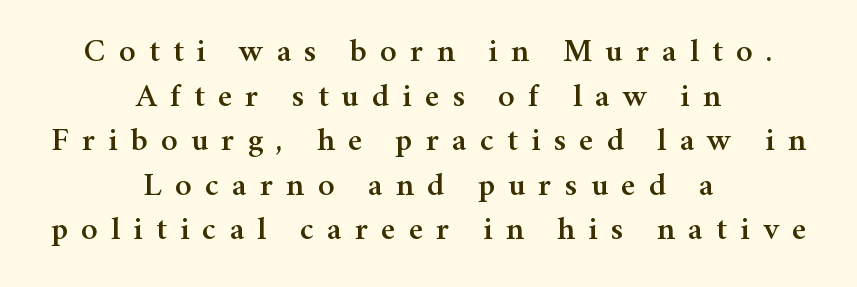
{"serif": "yes", "italic": "no", "width": "normal", "stroke_contrast": "medium", "x_height": "medium", "monospaced": "no", "underline": "no", "align": "center", "line_spacing": "normal", "line_spacing_ratio": 1.35, "letter_spacing": "wide", "letter_spacing_em": 0.4, "glyph_px": 33}
